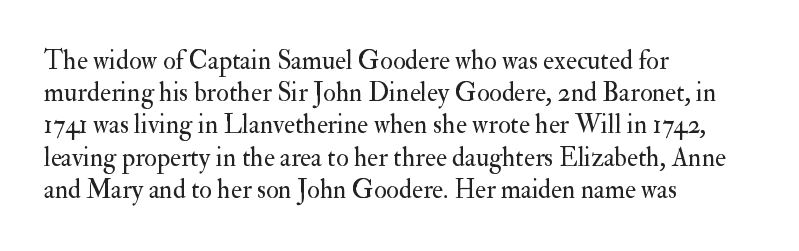
The image shows 26 px text type, upright; set left-aligned, line spacing 1.24x, normal letter spacing, not underlined.
